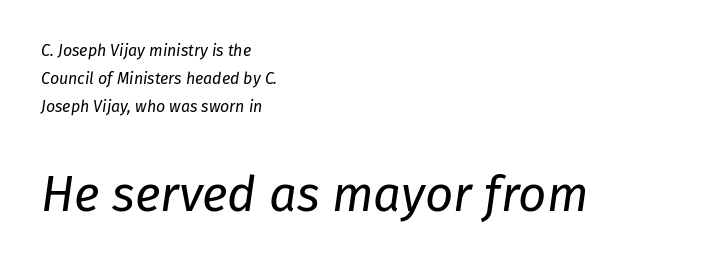
{"italic": "yes", "lean": "right", "slant_degrees": 8, "bold": "no", "weight": "regular", "width": "normal", "stroke_contrast": "low", "x_height": "medium", "monospaced": "no", "underline": "no", "align": "left", "line_spacing_ratio": 1.76, "letter_spacing": "normal", "letter_spacing_em": 0.0, "larger_block": "second", "size_ratio": 3.06, "glyph_px": 49}
